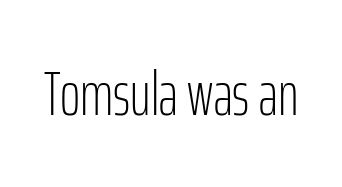
Characters remain perfectly vertical along every line. Caption: face not bold, strokes unweighted. Descender tails drop into unmarked territory. Students, note that the glyphs here touch the page at normal intervals. Each letter keeps its own natural width here, so spacing adapts to shape. Typographically, this falls in the sans-serif category.
